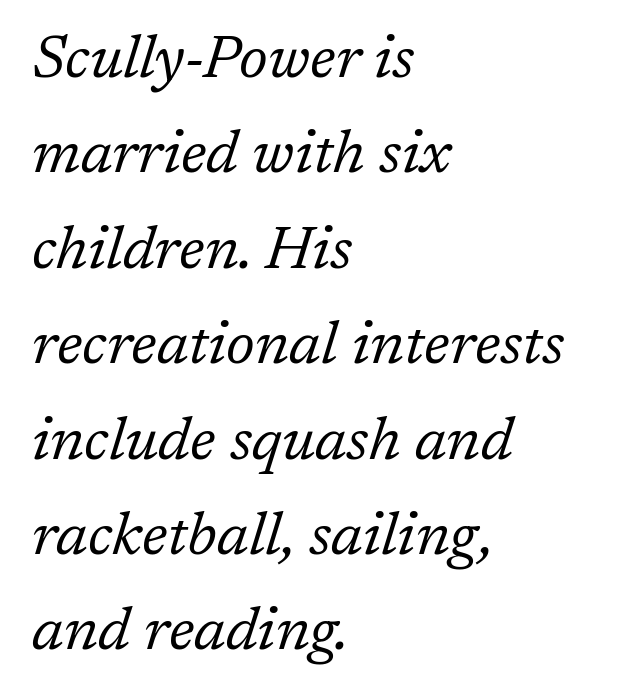
The letters advance in unequal steps, a hallmark of proportional type. Descenders are the only things crossing below the line. Stems here are at most as thick as an everyday book face. Short note: letters normally spaced. The font family rendered here belongs to the serif group. When letters slant like this, we call the style italic.
